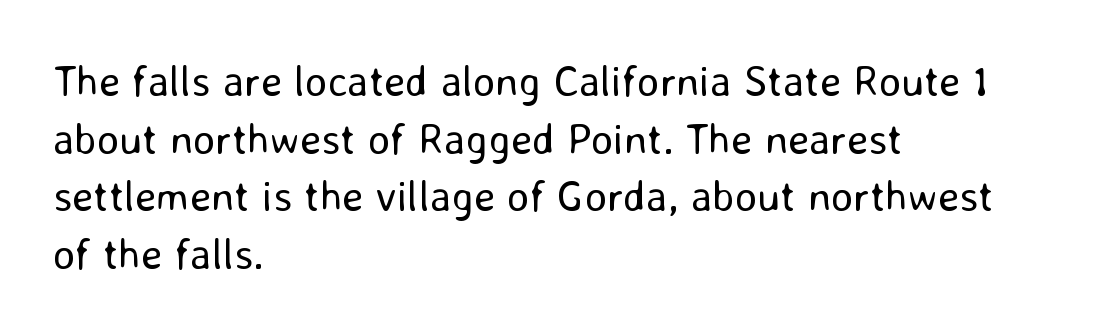
{"serif": "no", "italic": "no", "bold": "no", "weight": "regular", "width": "normal", "stroke_contrast": "low", "x_height": "medium", "monospaced": "no", "underline": "no", "align": "left", "line_spacing": "normal", "line_spacing_ratio": 1.34, "letter_spacing": "normal", "letter_spacing_em": 0.0, "glyph_px": 43}
